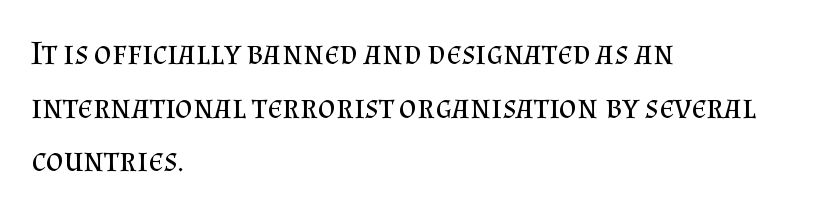
Does extra space separate the letters? No, they use regular spacing. Does the copy run flush right? No — it runs flush left. Type without underlining. Ascenders rise straight up at ninety degrees. This sample has the flowing, uneven cadence of proportional lettering.
